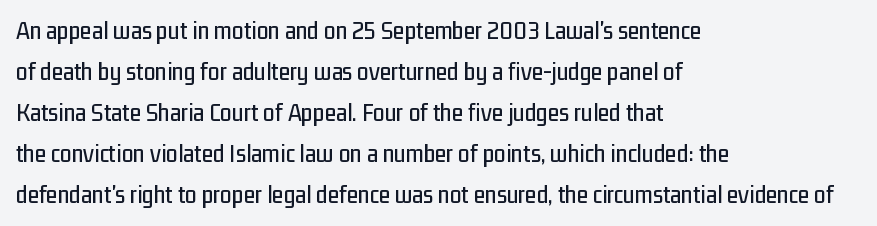
The image shows 26 px text type, upright; set left-aligned, normal line spacing (1.58x), normal letter spacing, not underlined.
